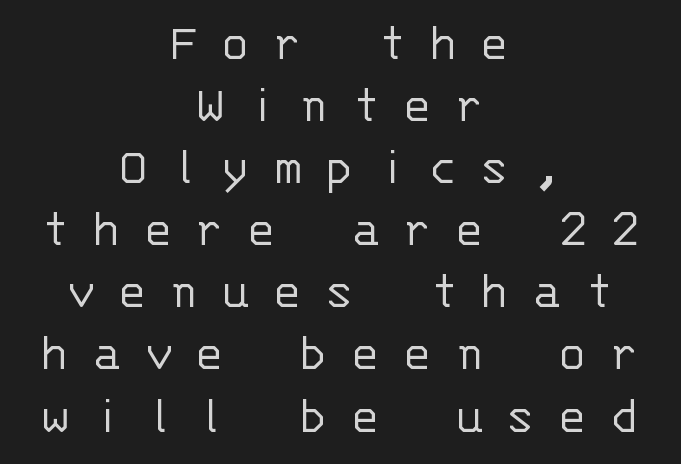
Q: Is the text bold? A: No.
Q: Is the text italic (slanted)? A: No, it is upright.
Q: Is the typeface a serif or a sans-serif typeface? A: Sans-serif.
Q: Is the text underlined? A: No.
Q: How is the paragraph aligned? A: Centered.
Q: Is the spacing between letters normal or unusually wide? A: Unusually wide.
Q: Is the spacing between lines tight, normal or loose? A: Tight.
Q: Width (condensed, normal, or wide)? A: Normal.
Q: Stroke contrast? A: Low.
Q: x-height? A: Large.
Q: Monospaced? A: Yes.
